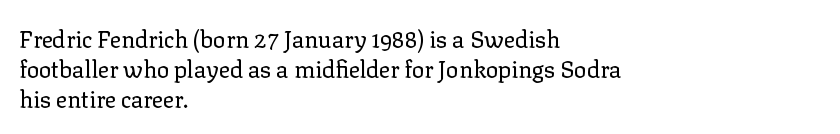
The image shows 23 px text type, upright; set left-aligned, normal line spacing (1.3x), normal letter spacing, not underlined.
